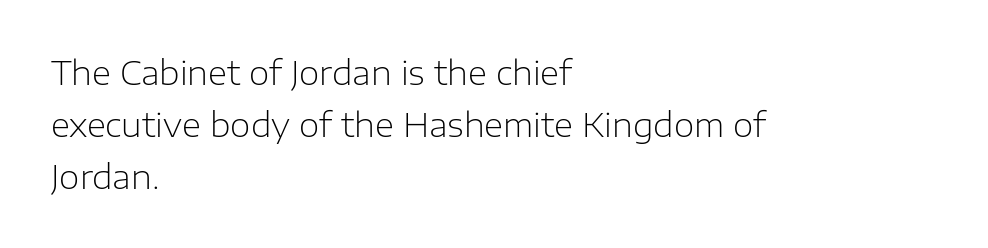
The image shows 33 px light sans-serif type, upright; set left-aligned, normal line spacing (1.57x), normal letter spacing, not underlined; low stroke contrast and a medium x-height.
